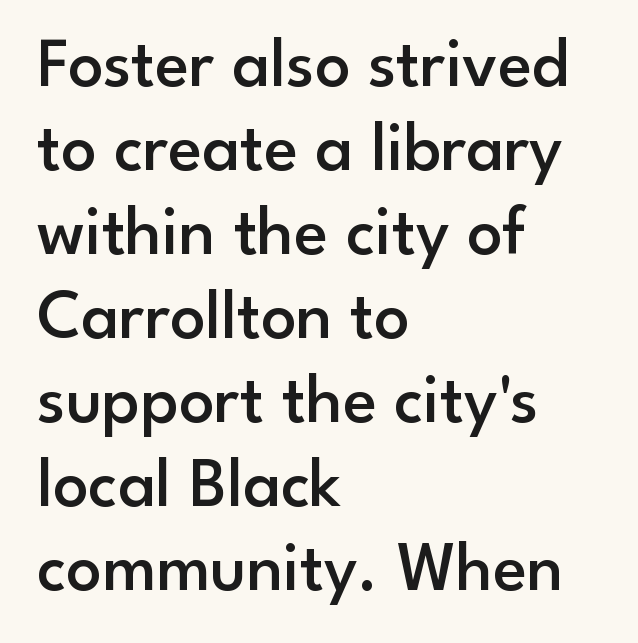
The image shows 70 px semibold sans-serif type, upright; set left-aligned, line spacing 1.2x, normal letter spacing, not underlined; low stroke contrast and a small x-height.
